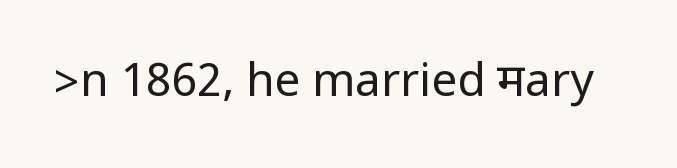
The passage shown is not bold in any degree. Does extra space separate the letters? No, they use regular spacing. Does the lettering tilt? It doesn't — this is upright. The glyphs are unaccompanied by any horizontal stroke below them. The typeface chosen for these lines omits serifs.
